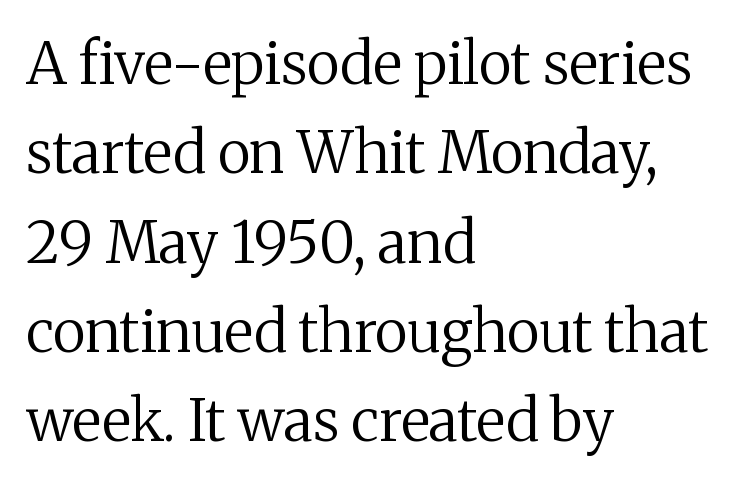
Is this a heavy cut? Hardly; it is regular or lighter. Spacing verdict: proportional, widths tailored to each character. Evenly set lines give the paragraph a standard silhouette. Typographically, this falls in the serif category. Check the space under the baseline: it is left empty.
